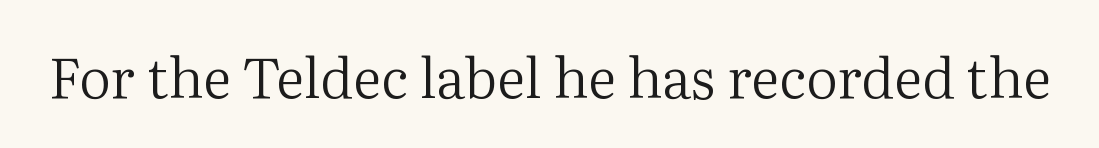
{"serif": "yes", "italic": "no", "bold": "no", "weight": "regular", "width": "normal", "stroke_contrast": "medium", "x_height": "medium", "monospaced": "no", "underline": "no", "letter_spacing": "normal", "letter_spacing_em": 0.0, "glyph_px": 56}
